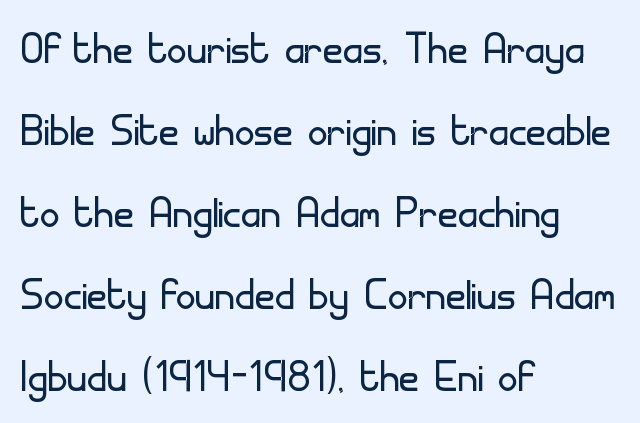
{"serif": "no", "italic": "no", "bold": "no", "weight": "light", "width": "normal", "stroke_contrast": "low", "x_height": "small", "monospaced": "no", "underline": "no", "align": "left", "line_spacing": "normal", "line_spacing_ratio": 1.49, "letter_spacing": "normal", "letter_spacing_em": 0.0, "glyph_px": 55}
